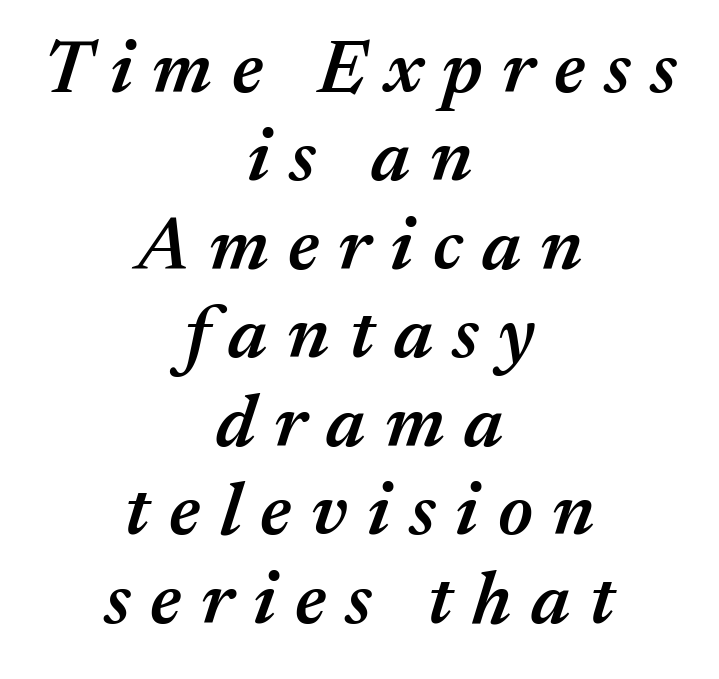
The image shows 75 px semibold type, italic (leaning right); set centered, line spacing 1.18x, unusually wide letter spacing (+0.26 em), not underlined; medium stroke contrast and a medium x-height.
